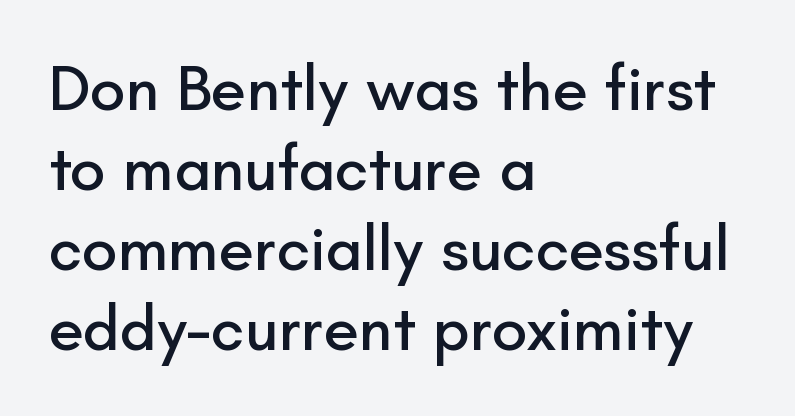
Every stem runs plumb, perpendicular to the baseline. The foot of each line stays bare and open. Typographically, this falls in the sans-serif category. If you measured baseline to baseline, you'd find a middling distance. Proportional: the letters do not fall into vertical columns. Left-aligned paragraph, ragged on the right.
